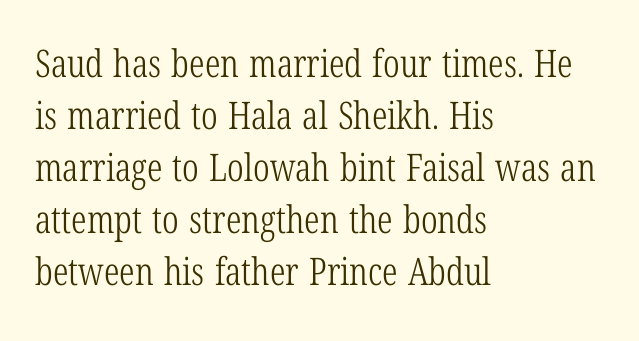
The image shows 38 px light, condensed serif type, upright; set left-aligned, normal line spacing (1.37x), normal letter spacing, not underlined; low stroke contrast and a medium x-height.
